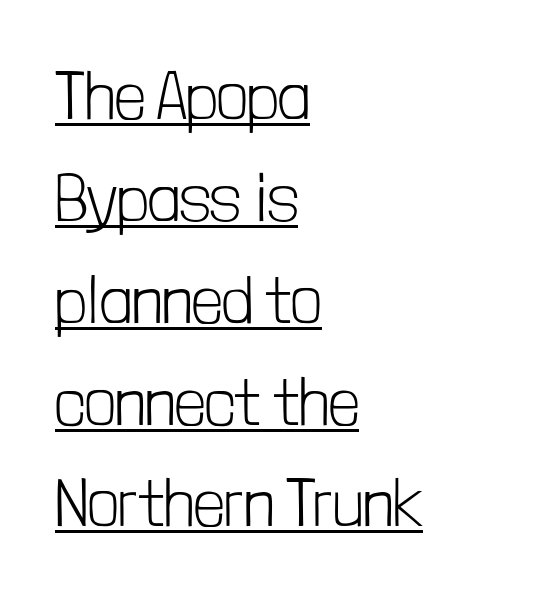
The image shows 67 px light, condensed sans-serif type, upright; set left-aligned, normal line spacing (1.52x), normal letter spacing, underlined; low stroke contrast and a medium x-height.
